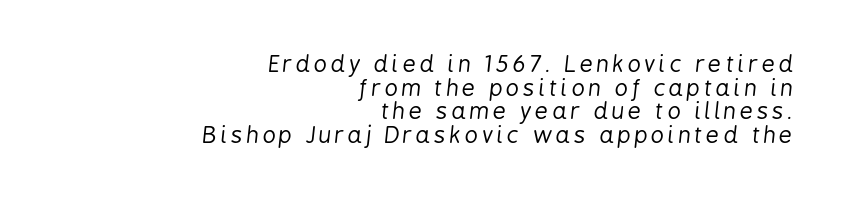
The typesetting does not lean heavy: it is not bold. What's the leading like? Squeezed, with rows nearly overlapping. Rendered with sloped, italic letterforms. One-word summary of the alignment: right. The passage shown is not underscored anywhere.
